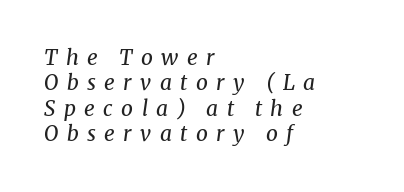
This sample uses expanded letter spacing, leaving extra air between glyphs. Honestly, there is no underline to notice here at all. The letterforms sit at book weight or below. Quick note: italic. A classic flush-left, rag-right setting is used for this passage.
